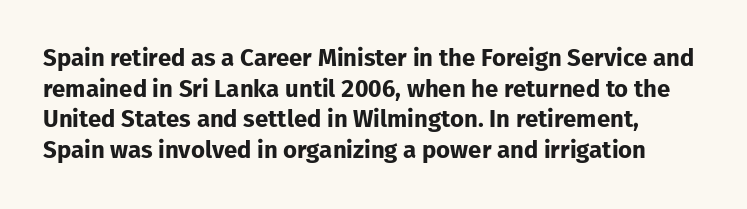
Tracking here is standard; glyphs follow each other at the usual distance. The font is running at its bold setting. Notice how the stems are strictly vertical — no italics here. The zone under the glyphs is completely vacant. The passage shown stacks its lines at a standard gap.
